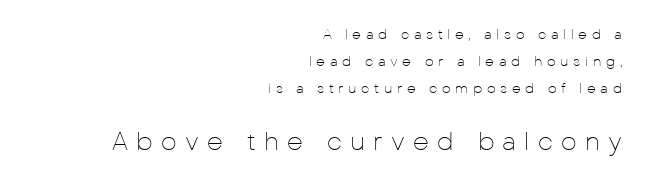
Line ends are locked; line starts wander. Posture: straight, roman, zero tilt. Vertically, the passage feels expansive, rows floating well apart. Larger block? The one below; the one above is distinctly smaller.
